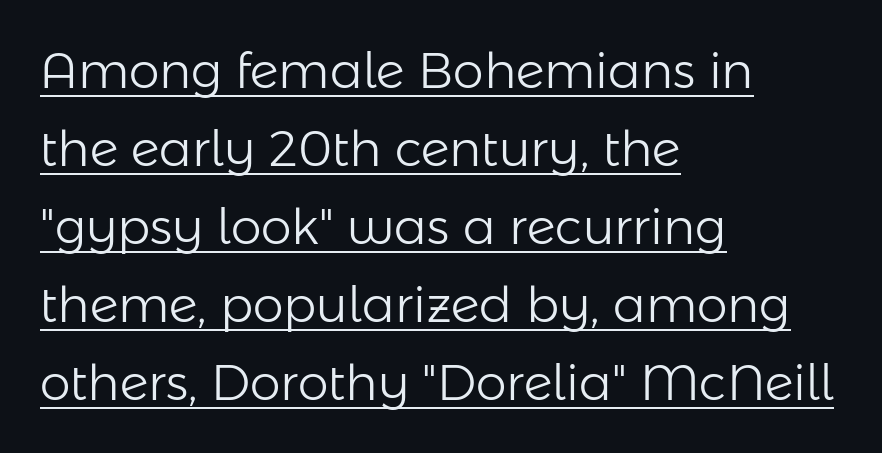
A typesetter would call this proportional, since set widths differ per character. Tracking value appears to be zero — textbook default spacing. This sample carries an underscore along the baseline area. Posture: vertical.
